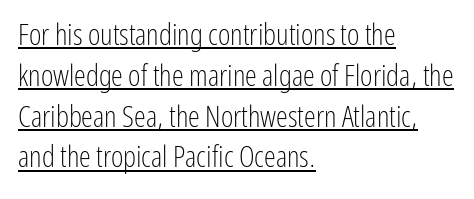
Q: Is the text bold? A: No.
Q: Is the text italic (slanted)? A: No, it is upright.
Q: Is the typeface a serif or a sans-serif typeface? A: Sans-serif.
Q: Is the text underlined? A: Yes.
Q: How is the paragraph aligned? A: Left-aligned.
Q: Is the spacing between letters normal or unusually wide? A: Normal.
Q: Is the spacing between lines tight, normal or loose? A: Normal.
Q: Width (condensed, normal, or wide)? A: Condensed.
Q: Stroke contrast? A: Low.
Q: x-height? A: Medium.
Q: Monospaced? A: No.
